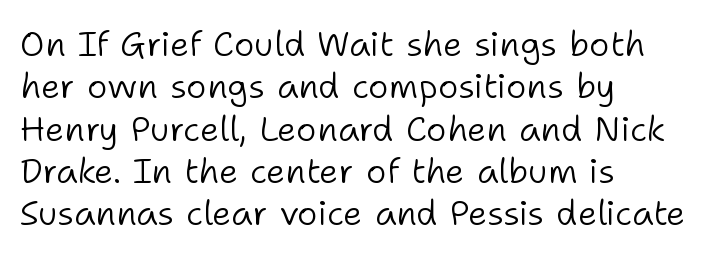
Q: Is the text bold? A: No.
Q: Is the text italic (slanted)? A: No, it is upright.
Q: Is the typeface a serif or a sans-serif typeface? A: Sans-serif.
Q: Is the text underlined? A: No.
Q: How is the paragraph aligned? A: Left-aligned.
Q: Is the spacing between letters normal or unusually wide? A: Normal.
Q: Width (condensed, normal, or wide)? A: Normal.
Q: Stroke contrast? A: Low.
Q: x-height? A: Medium.
Q: Monospaced? A: No.
